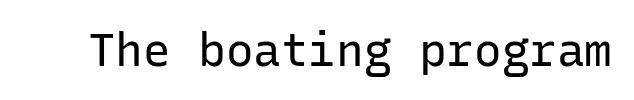
Stems here are at most as thick as an everyday book face. The passage shown is typed in a monospace face where columns stay perfectly aligned. I'd call this a sans setting — the letters go barefoot. Posture: vertical. Characters follow at the spacing the type designer built in.
